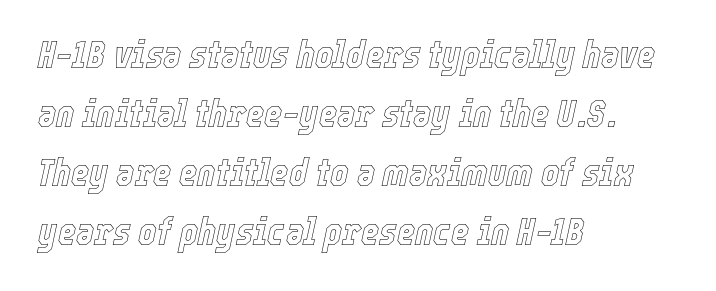
The zone under the glyphs is completely vacant. The lines in this sample share a left origin and differ only in where they stop. Normally led — the rows are evenly, conventionally spaced. This sample uses an oblique cut, with every glyph tilted off the vertical.
